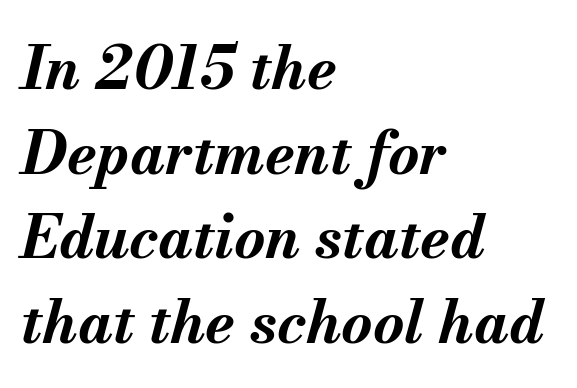
{"italic": "yes", "lean": "right", "slant_degrees": 13, "bold": "yes", "weight": "bold", "width": "normal", "stroke_contrast": "medium", "x_height": "small", "monospaced": "no", "underline": "no", "align": "left", "line_spacing": "normal", "line_spacing_ratio": 1.41, "letter_spacing": "normal", "letter_spacing_em": 0.0, "glyph_px": 60}
